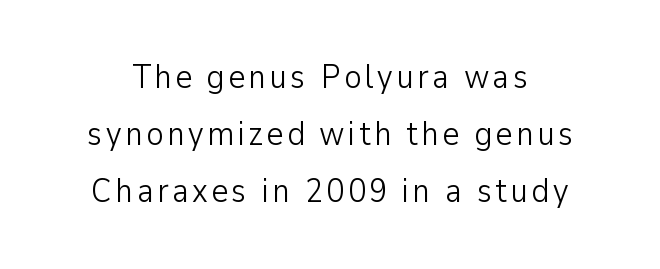
{"serif": "no", "italic": "no", "bold": "no", "weight": "light", "width": "normal", "stroke_contrast": "low", "x_height": "medium", "monospaced": "no", "underline": "no", "line_spacing_ratio": 1.73, "glyph_px": 33}
